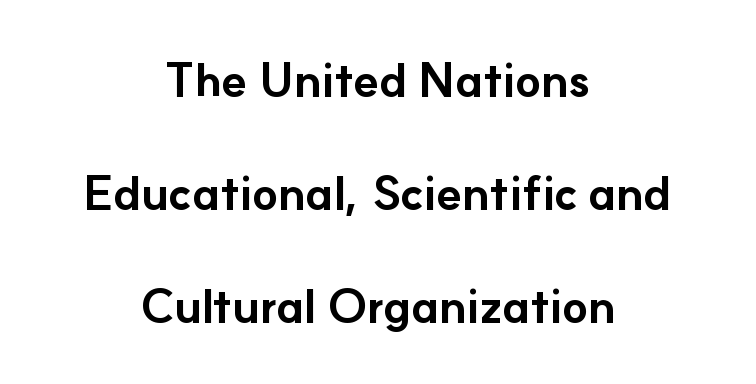
The image shows 47 px bold sans-serif type, upright; set centered, loose line spacing (2.4x), normal letter spacing, not underlined; low stroke contrast and a small x-height.
